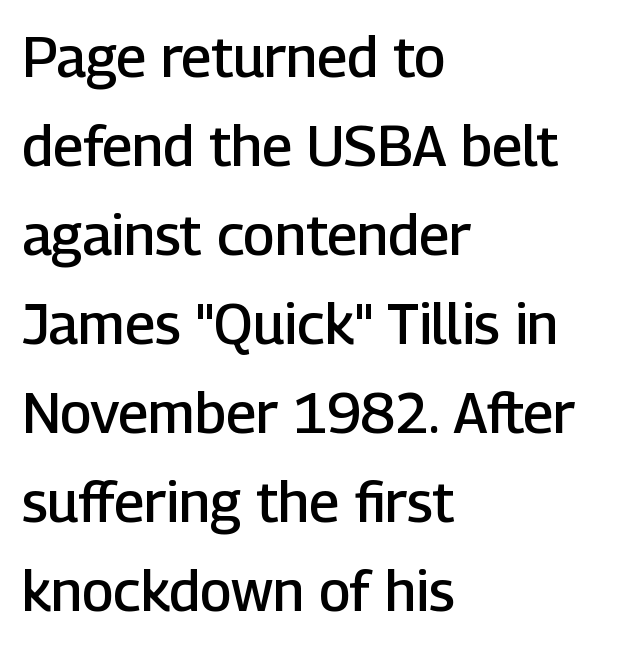
{"serif": "no", "italic": "no", "bold": "semi", "weight": "semibold", "width": "normal", "stroke_contrast": "low", "x_height": "medium", "monospaced": "no", "underline": "no", "align": "left", "line_spacing": "normal", "line_spacing_ratio": 1.59, "letter_spacing": "normal", "letter_spacing_em": 0.0, "glyph_px": 56}
